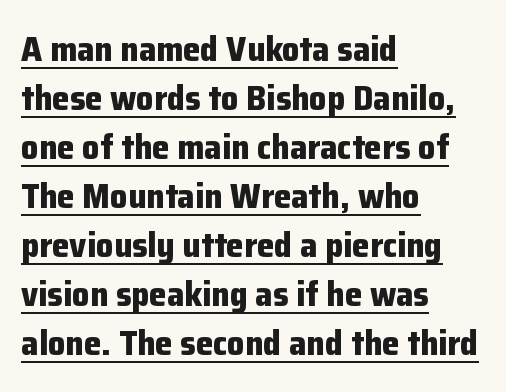
Q: Is the text bold? A: Yes.
Q: Is the text italic (slanted)? A: No, it is upright.
Q: Is the typeface a serif or a sans-serif typeface? A: Sans-serif.
Q: Is the text underlined? A: Yes.
Q: How is the paragraph aligned? A: Left-aligned.
Q: Is the spacing between letters normal or unusually wide? A: Normal.
Q: Is the spacing between lines tight, normal or loose? A: Normal.
Q: Width (condensed, normal, or wide)? A: Normal.
Q: Stroke contrast? A: Low.
Q: x-height? A: Medium.
Q: Monospaced? A: No.
